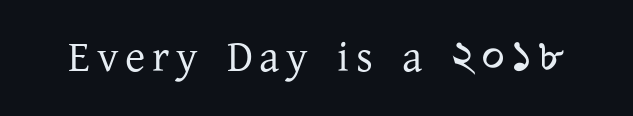
The image shows 44 px regular-weight serif type, upright; set not underlined; low stroke contrast and a medium x-height.
